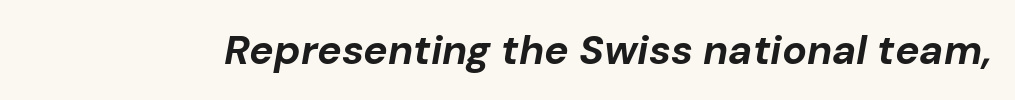
The image shows 41 px bold type, italic (leaning right); set normal letter spacing, not underlined; low stroke contrast and a medium x-height.
